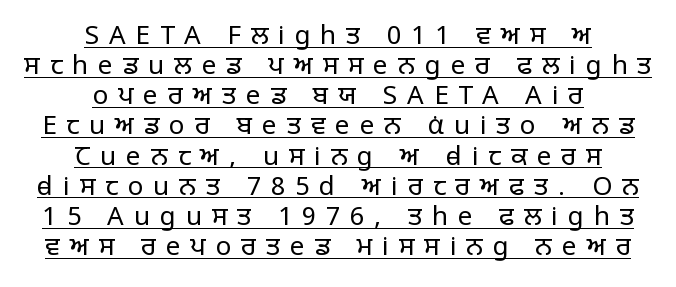
{"italic": "no", "bold": "no", "underline": "yes", "align": "center", "line_spacing_ratio": 1.16, "letter_spacing": "wide", "letter_spacing_em": 0.38, "glyph_px": 26}
